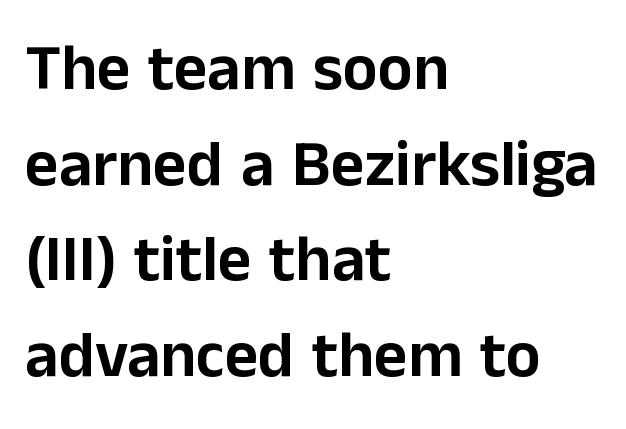
{"serif": "no", "italic": "no", "width": "normal", "stroke_contrast": "low", "x_height": "medium", "monospaced": "no", "underline": "no", "align": "left", "line_spacing": "normal", "line_spacing_ratio": 1.47, "letter_spacing": "normal", "letter_spacing_em": 0.0, "glyph_px": 65}
